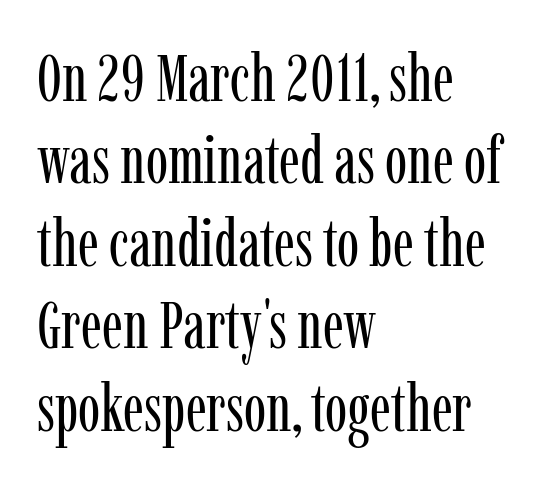
{"serif": "yes", "italic": "no", "bold": "no", "weight": "regular", "width": "condensed", "stroke_contrast": "low", "x_height": "medium", "monospaced": "no", "underline": "no", "align": "left", "line_spacing_ratio": 1.23, "letter_spacing": "normal", "letter_spacing_em": 0.0, "glyph_px": 67}
